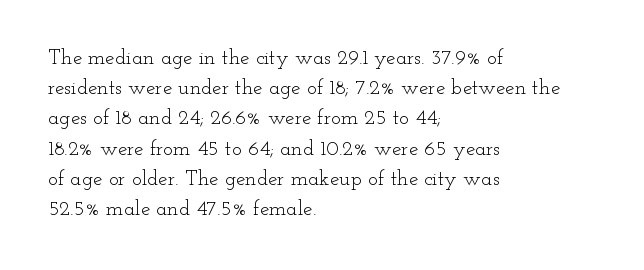
{"italic": "no", "bold": "no", "underline": "no", "align": "left", "line_spacing": "normal", "line_spacing_ratio": 1.44, "letter_spacing": "normal", "letter_spacing_em": 0.0, "glyph_px": 21}
